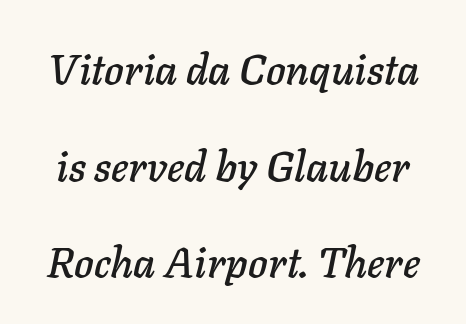
Q: Is the text italic (slanted)? A: Yes, it leans right by about 11 degrees.
Q: Is the text underlined? A: No.
Q: Is the spacing between letters normal or unusually wide? A: Normal.
Q: Is the spacing between lines tight, normal or loose? A: Loose.
Q: Width (condensed, normal, or wide)? A: Normal.
Q: Stroke contrast? A: Low.
Q: x-height? A: Medium.
Q: Monospaced? A: No.
